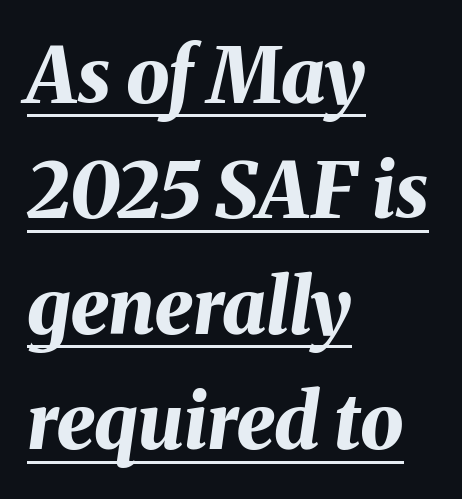
Q: Is the text bold? A: Yes.
Q: Is the text italic (slanted)? A: Yes, it leans right by about 8 degrees.
Q: Is the text underlined? A: Yes.
Q: How is the paragraph aligned? A: Left-aligned.
Q: Is the spacing between letters normal or unusually wide? A: Normal.
Q: Is the spacing between lines tight, normal or loose? A: Normal.
Q: Width (condensed, normal, or wide)? A: Normal.
Q: Stroke contrast? A: Medium.
Q: x-height? A: Medium.
Q: Monospaced? A: No.
